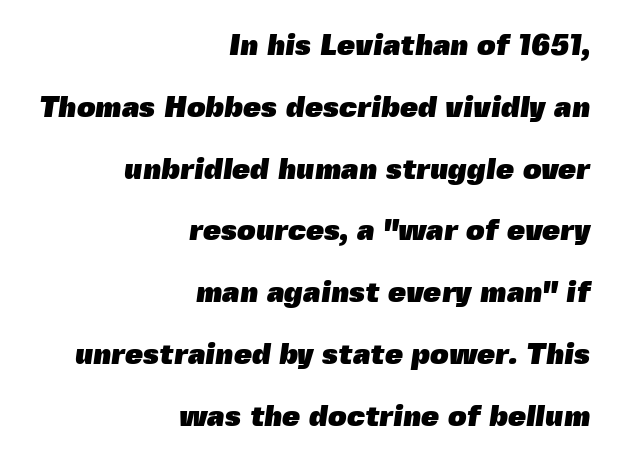
The image shows 29 px heavy sans-serif type; set right-aligned, loose line spacing (2.13x), normal letter spacing, not underlined; a medium x-height.
